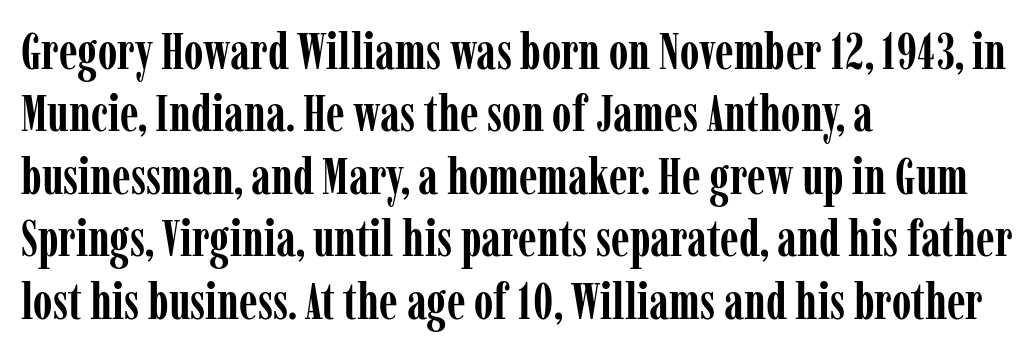
Q: Is the text bold? A: Yes.
Q: Is the text italic (slanted)? A: No, it is upright.
Q: Is the typeface a serif or a sans-serif typeface? A: Serif.
Q: Is the text underlined? A: No.
Q: How is the paragraph aligned? A: Left-aligned.
Q: Is the spacing between letters normal or unusually wide? A: Normal.
Q: Is the spacing between lines tight, normal or loose? A: Normal.
Q: Width (condensed, normal, or wide)? A: Condensed.
Q: Stroke contrast? A: Low.
Q: x-height? A: Medium.
Q: Monospaced? A: No.
